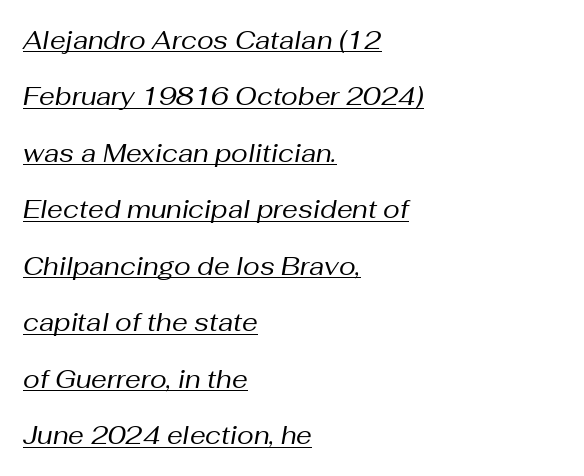
{"italic": "yes", "lean": "right", "slant_degrees": 10, "bold": "no", "underline": "yes", "align": "left", "line_spacing": "loose", "line_spacing_ratio": 2.26, "letter_spacing": "normal", "letter_spacing_em": 0.0, "glyph_px": 25}
